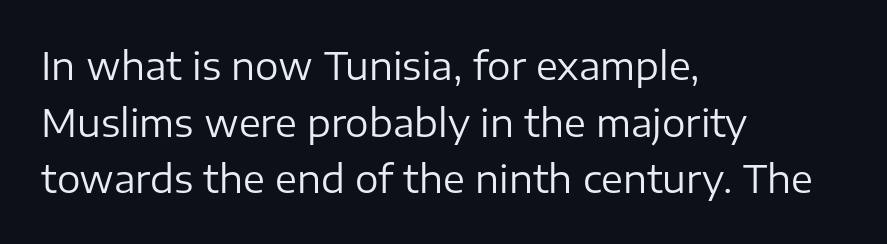
Q: Is the text bold? A: No.
Q: Is the text italic (slanted)? A: No, it is upright.
Q: Is the typeface a serif or a sans-serif typeface? A: Sans-serif.
Q: Is the text underlined? A: No.
Q: How is the paragraph aligned? A: Left-aligned.
Q: Is the spacing between letters normal or unusually wide? A: Normal.
Q: Is the spacing between lines tight, normal or loose? A: Normal.
Q: Width (condensed, normal, or wide)? A: Normal.
Q: Stroke contrast? A: Low.
Q: x-height? A: Medium.
Q: Monospaced? A: No.
